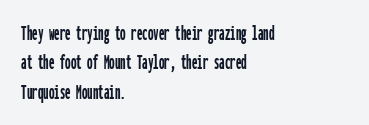
Glyph-to-glyph distance matches everyday printed text. If you drew a ruler down the left edge, every line would touch it. The letters stand upright; this is a roman face. No word sits above an underline. The line-height multiplier appears to be the usual default.
